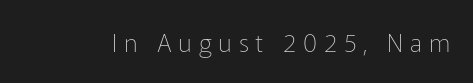
Q: Is the text bold? A: No.
Q: Is the text italic (slanted)? A: No, it is upright.
Q: Is the text underlined? A: No.
Q: Is the spacing between letters normal or unusually wide? A: Unusually wide.
